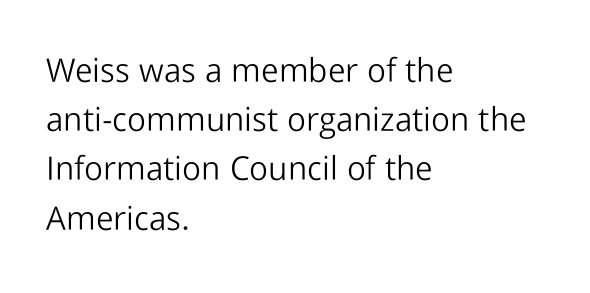
{"serif": "no", "italic": "no", "bold": "no", "weight": "light", "width": "normal", "stroke_contrast": "low", "x_height": "medium", "monospaced": "no", "underline": "no", "align": "left", "line_spacing": "normal", "line_spacing_ratio": 1.49, "letter_spacing": "normal", "letter_spacing_em": 0.0, "glyph_px": 33}
